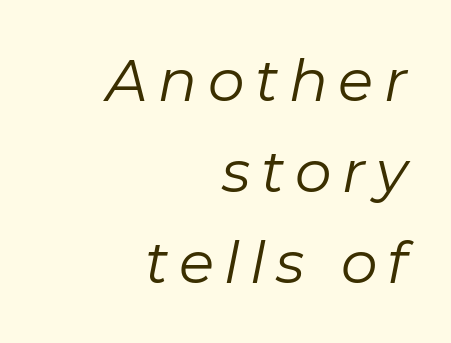
The image shows 58 px regular-weight type, italic (leaning right); set right-aligned, normal line spacing (1.57x), not underlined; low stroke contrast and a medium x-height.
